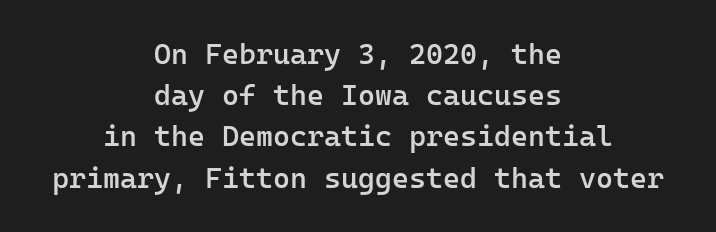
The image shows 29 px semibold sans-serif type, upright, monospaced; set centered, normal line spacing (1.42x), normal letter spacing, not underlined; low stroke contrast and a medium x-height.
